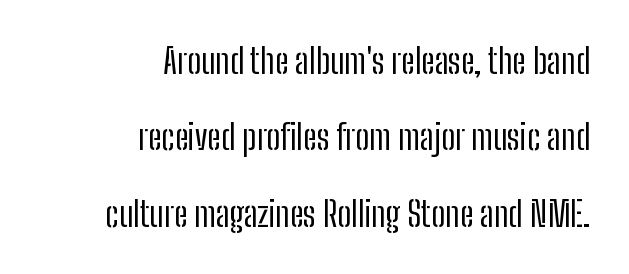
The image shows 35 px regular-weight, condensed sans-serif type, upright; set right-aligned, loose line spacing (2.18x), normal letter spacing, not underlined; low stroke contrast and a medium x-height.
